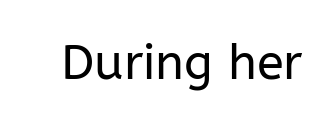
Q: Is the text bold? A: No.
Q: Is the text italic (slanted)? A: No, it is upright.
Q: Is the typeface a serif or a sans-serif typeface? A: Sans-serif.
Q: Is the text underlined? A: No.
Q: Is the spacing between letters normal or unusually wide? A: Normal.
Q: Width (condensed, normal, or wide)? A: Normal.
Q: Stroke contrast? A: Low.
Q: x-height? A: Medium.
Q: Monospaced? A: No.
